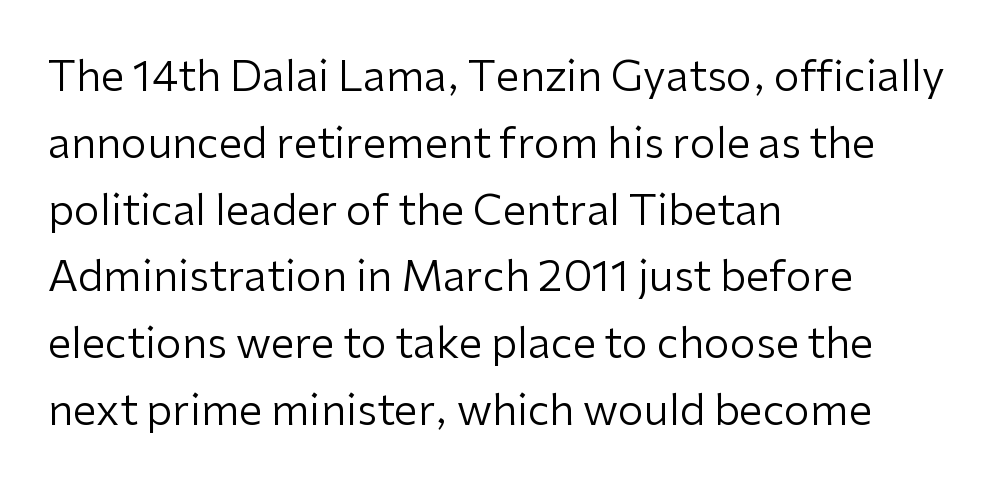
{"serif": "no", "italic": "no", "bold": "no", "weight": "regular", "width": "normal", "stroke_contrast": "low", "x_height": "medium", "monospaced": "no", "underline": "no", "align": "left", "line_spacing": "normal", "line_spacing_ratio": 1.59, "letter_spacing": "normal", "letter_spacing_em": 0.0, "glyph_px": 42}
